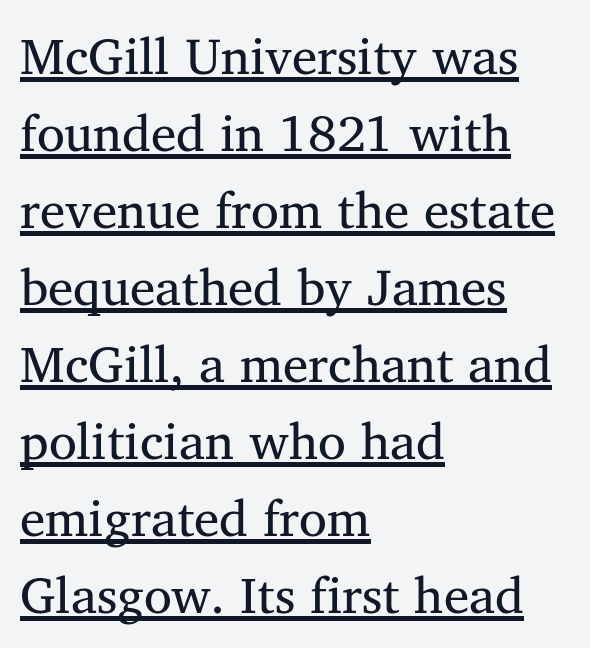
The image shows 51 px regular-weight serif type, upright; set left-aligned, normal line spacing (1.51x), normal letter spacing, underlined; medium stroke contrast and a medium x-height.
